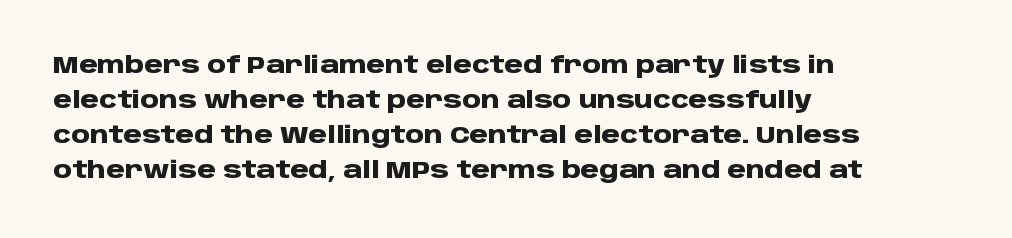
{"italic": "no", "bold": "yes", "underline": "no", "align": "left", "line_spacing": "normal", "line_spacing_ratio": 1.46, "letter_spacing": "normal", "letter_spacing_em": 0.0, "glyph_px": 24}
